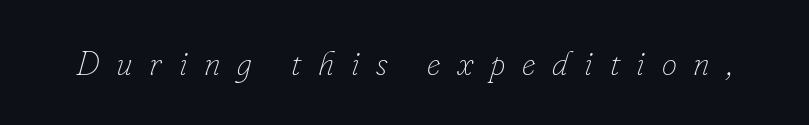
{"italic": "yes", "lean": "right", "slant_degrees": 16, "bold": "no", "weight": "thin", "width": "normal", "stroke_contrast": "low", "x_height": "small", "monospaced": "no", "underline": "no", "letter_spacing": "wide", "letter_spacing_em": 0.49, "glyph_px": 34}
